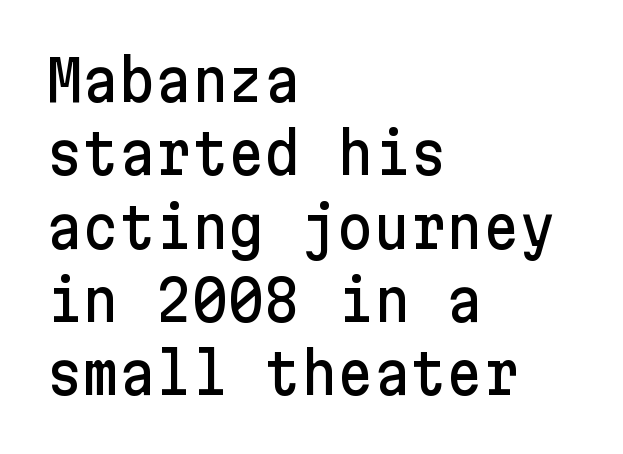
Q: Is the text italic (slanted)? A: No, it is upright.
Q: Is the typeface a serif or a sans-serif typeface? A: Sans-serif.
Q: Is the text underlined? A: No.
Q: How is the paragraph aligned? A: Left-aligned.
Q: Is the spacing between letters normal or unusually wide? A: Normal.
Q: Is the spacing between lines tight, normal or loose? A: Normal.
Q: Width (condensed, normal, or wide)? A: Normal.
Q: Stroke contrast? A: Low.
Q: x-height? A: Medium.
